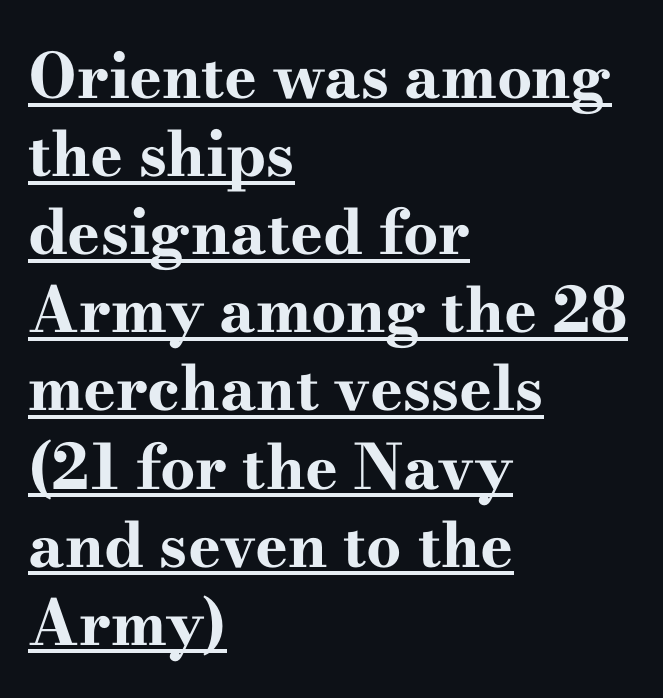
{"serif": "yes", "italic": "no", "bold": "yes", "weight": "bold", "width": "wide", "stroke_contrast": "high", "x_height": "small", "monospaced": "no", "underline": "yes", "align": "left", "line_spacing": "normal", "line_spacing_ratio": 1.26, "letter_spacing": "normal", "letter_spacing_em": 0.0, "glyph_px": 62}
